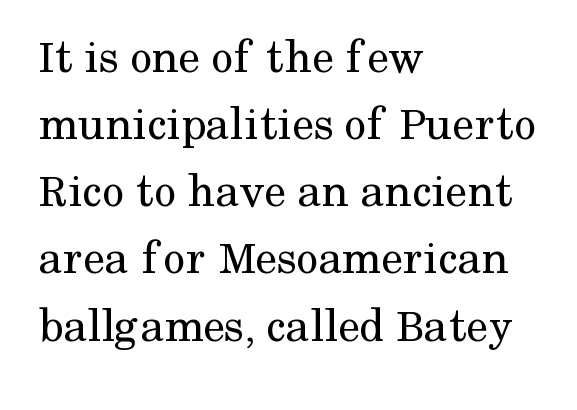
The image shows 49 px regular-weight serif type, upright; set left-aligned, normal line spacing (1.37x), normal letter spacing, not underlined; medium stroke contrast and a medium x-height.
